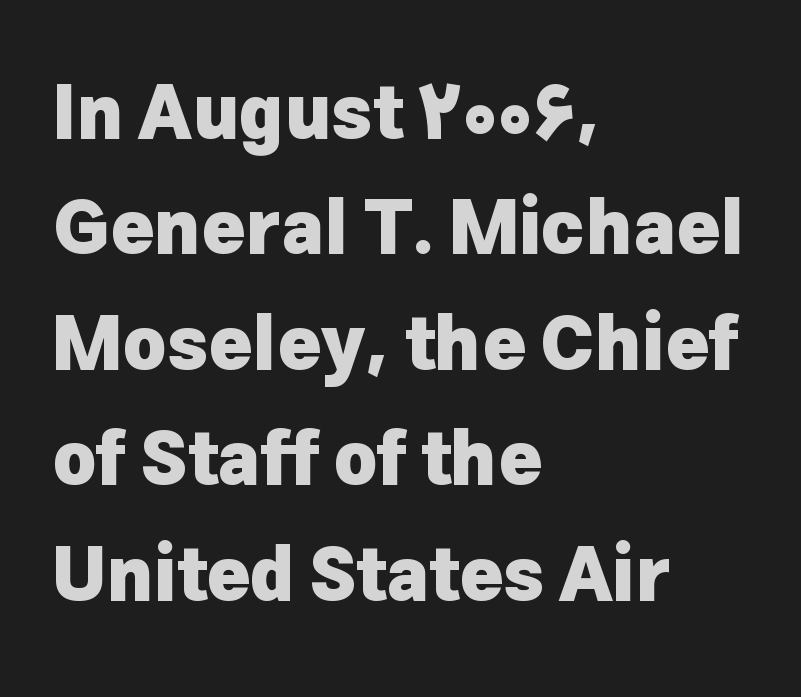
Q: Is the text bold? A: Yes.
Q: Is the text italic (slanted)? A: No, it is upright.
Q: Is the typeface a serif or a sans-serif typeface? A: Sans-serif.
Q: Is the text underlined? A: No.
Q: How is the paragraph aligned? A: Left-aligned.
Q: Is the spacing between letters normal or unusually wide? A: Normal.
Q: Is the spacing between lines tight, normal or loose? A: Normal.
Q: Width (condensed, normal, or wide)? A: Normal.
Q: Stroke contrast? A: Low.
Q: x-height? A: Medium.
Q: Monospaced? A: No.
